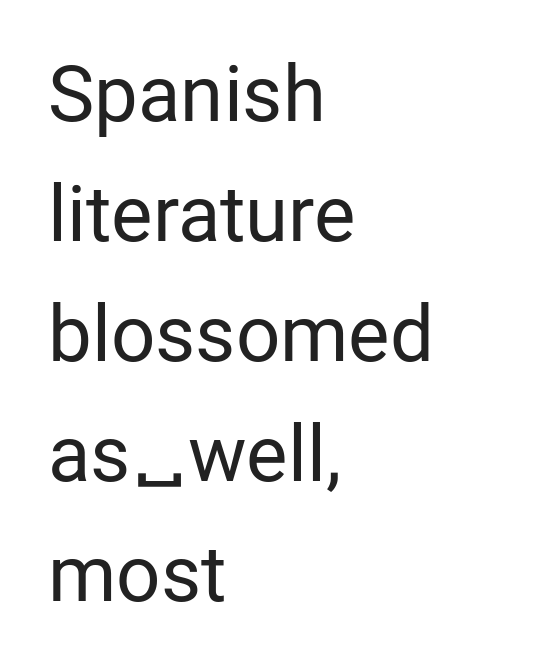
Q: Is the text bold? A: No.
Q: Is the text italic (slanted)? A: No, it is upright.
Q: Is the typeface a serif or a sans-serif typeface? A: Sans-serif.
Q: Is the text underlined? A: No.
Q: How is the paragraph aligned? A: Left-aligned.
Q: Is the spacing between letters normal or unusually wide? A: Normal.
Q: Is the spacing between lines tight, normal or loose? A: Normal.
Q: Width (condensed, normal, or wide)? A: Normal.
Q: Stroke contrast? A: Low.
Q: x-height? A: Medium.
Q: Monospaced? A: No.
